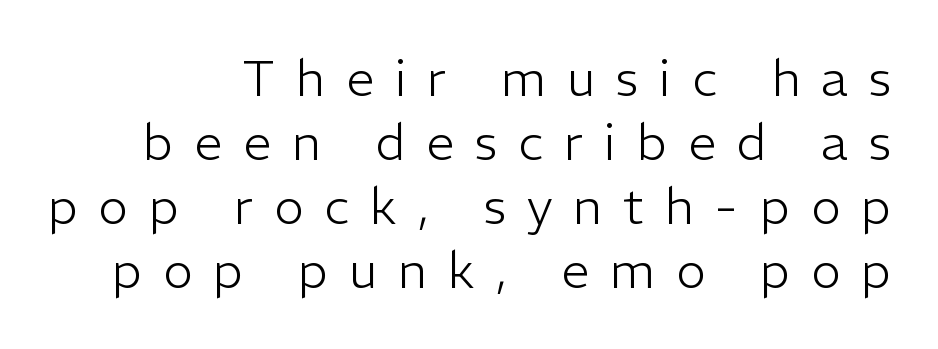
{"serif": "no", "italic": "no", "bold": "no", "weight": "light", "width": "normal", "stroke_contrast": "low", "x_height": "medium", "monospaced": "no", "underline": "no", "align": "right", "line_spacing": "normal", "line_spacing_ratio": 1.28, "letter_spacing": "wide", "letter_spacing_em": 0.42, "glyph_px": 50}
